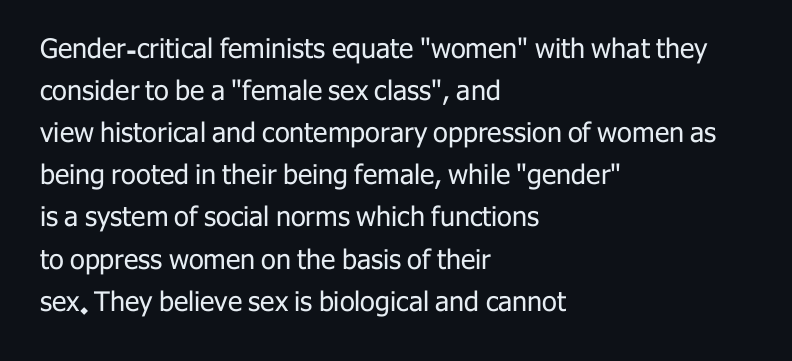
{"italic": "no", "bold": "no", "underline": "no", "align": "left", "line_spacing": "normal", "line_spacing_ratio": 1.56, "letter_spacing": "normal", "letter_spacing_em": 0.0, "glyph_px": 27}
